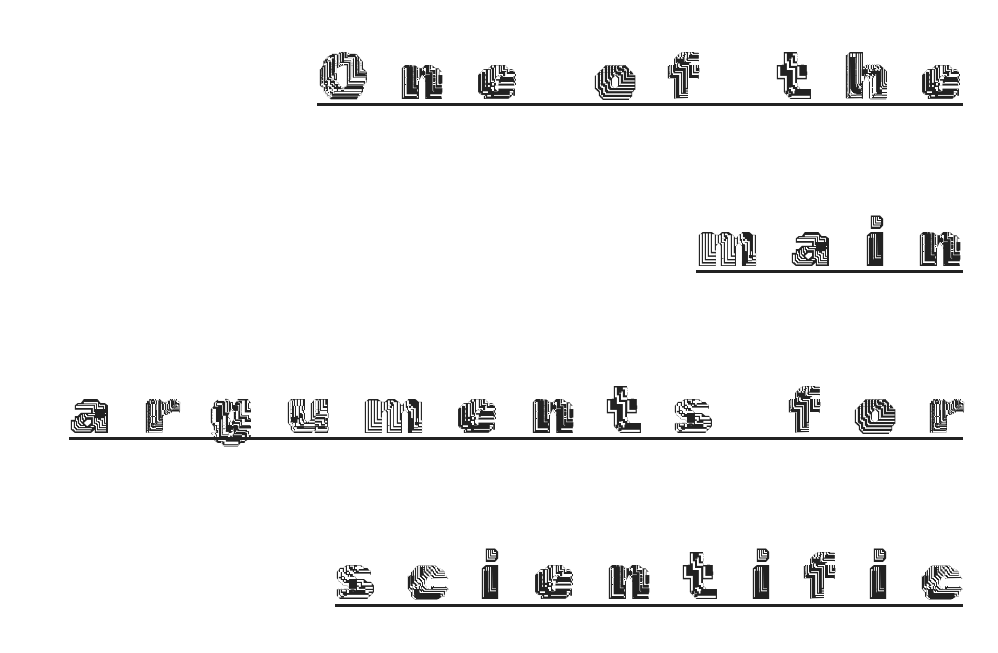
Caption: expanded tracking, letters set apart. Notice the wide empty band between every row — that's loose leading. No italicization has been applied; the sample stays upright. The rendered words wear a rule along their underside. The rendering anchors every line to the right-hand side. The face used here is proportionally spaced, like ordinary book or web type.
